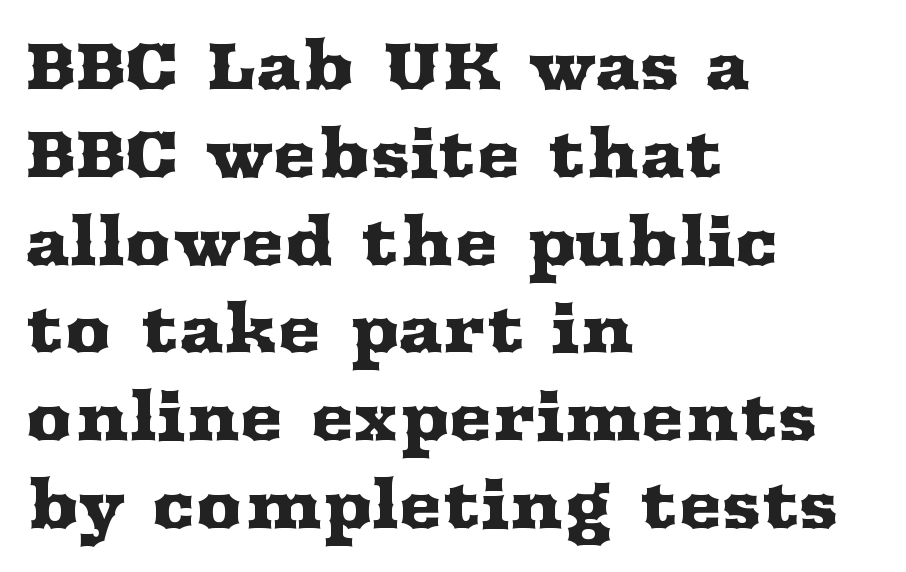
{"serif": "yes", "italic": "no", "width": "wide", "stroke_contrast": "medium", "x_height": "medium", "monospaced": "no", "underline": "no", "align": "left", "line_spacing": "normal", "line_spacing_ratio": 1.33, "letter_spacing": "normal", "letter_spacing_em": 0.0, "glyph_px": 66}
